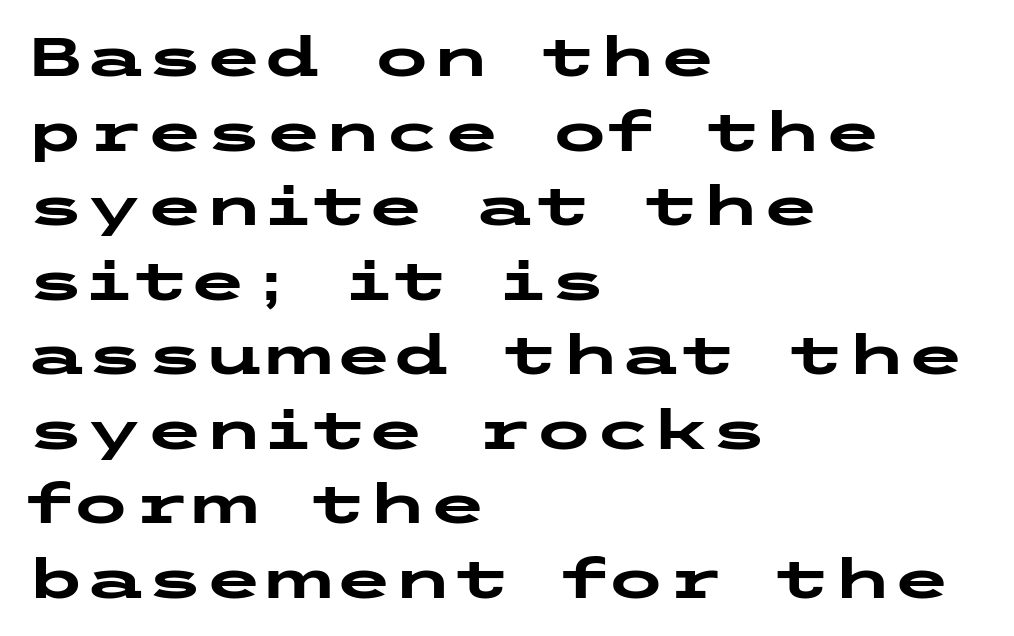
{"serif": "no", "italic": "no", "bold": "yes", "weight": "heavy", "width": "wide", "stroke_contrast": "low", "x_height": "medium", "underline": "no", "align": "left", "line_spacing": "normal", "line_spacing_ratio": 1.38, "letter_spacing": "normal", "letter_spacing_em": 0.0, "glyph_px": 54}
